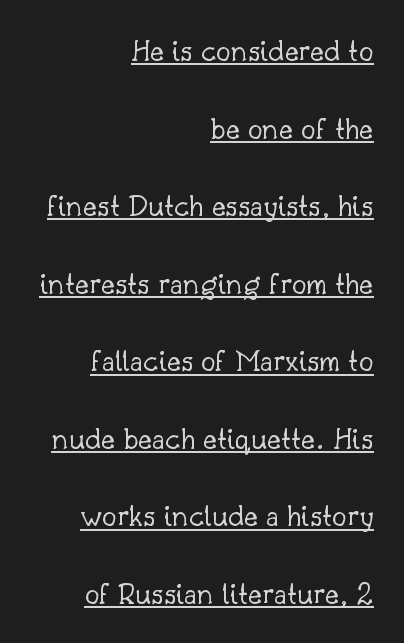
The rag falls on the left side of this text block. The typography opts for an upright posture over an oblique one. Counters stay open thanks to moderate or lighter strokes. Spacing verdict: proportional, widths tailored to each character. Each word holds together tightly as a unit, with standard inter-letter gaps.
